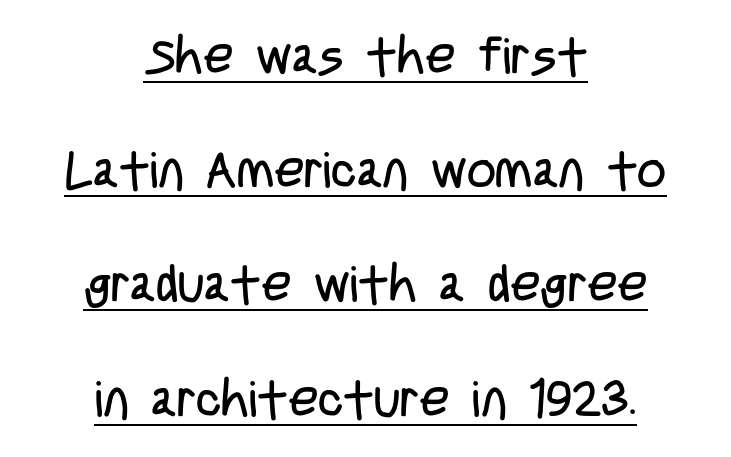
The image shows 51 px regular-weight, condensed sans-serif type, upright; set centered, loose line spacing (2.24x), normal letter spacing, underlined; low stroke contrast and a large x-height.
